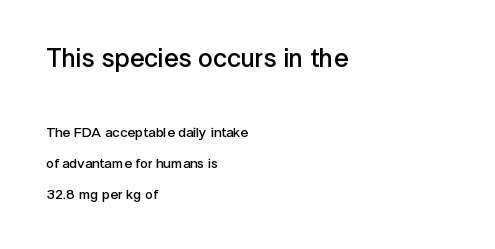
{"italic": "no", "bold": "semi", "underline": "no", "align": "left", "line_spacing": "loose", "line_spacing_ratio": 2.23, "letter_spacing": "normal", "letter_spacing_em": 0.0, "larger_block": "first", "size_ratio": 1.86, "glyph_px": 26}
